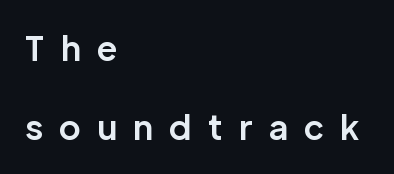
{"serif": "no", "italic": "no", "bold": "yes", "weight": "bold", "width": "normal", "stroke_contrast": "low", "x_height": "medium", "monospaced": "no", "underline": "no", "align": "left", "line_spacing": "loose", "line_spacing_ratio": 2.4, "letter_spacing": "wide", "letter_spacing_em": 0.49, "glyph_px": 33}
